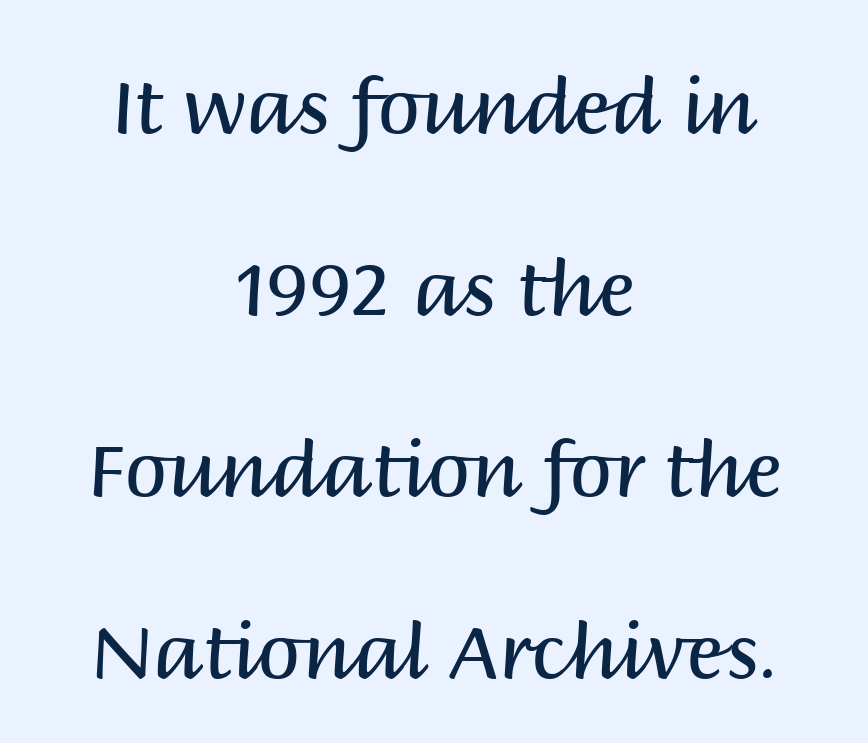
{"serif": "no", "bold": "no", "weight": "regular", "width": "normal", "stroke_contrast": "medium", "x_height": "large", "monospaced": "no", "underline": "no", "align": "center", "line_spacing": "loose", "line_spacing_ratio": 2.36, "letter_spacing": "normal", "letter_spacing_em": 0.0, "glyph_px": 77}
